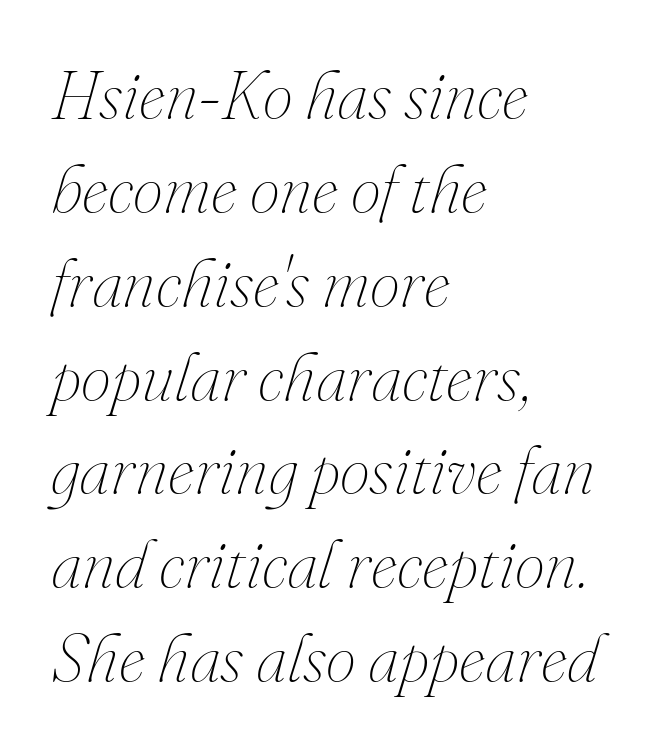
The image shows 68 px thin type, italic (leaning right); set left-aligned, normal line spacing (1.38x), normal letter spacing, not underlined; medium stroke contrast and a small x-height.
